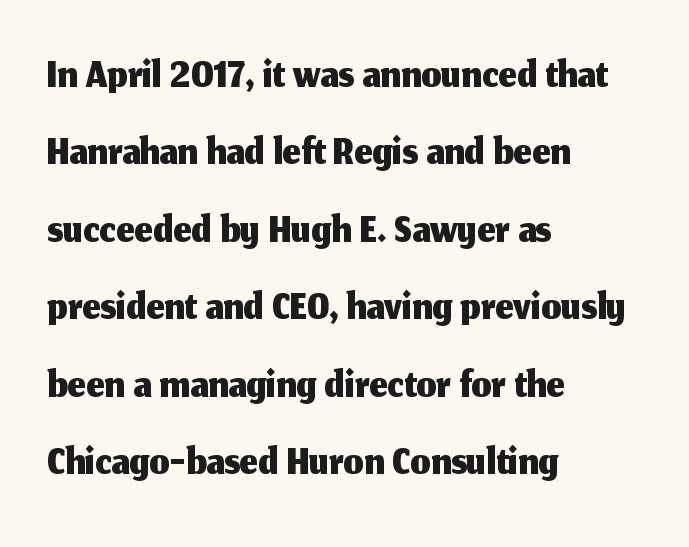
The image shows 64 px sans-serif type, upright; set left-aligned, line spacing 1.21x, normal letter spacing, not underlined; medium stroke contrast and a medium x-height.
